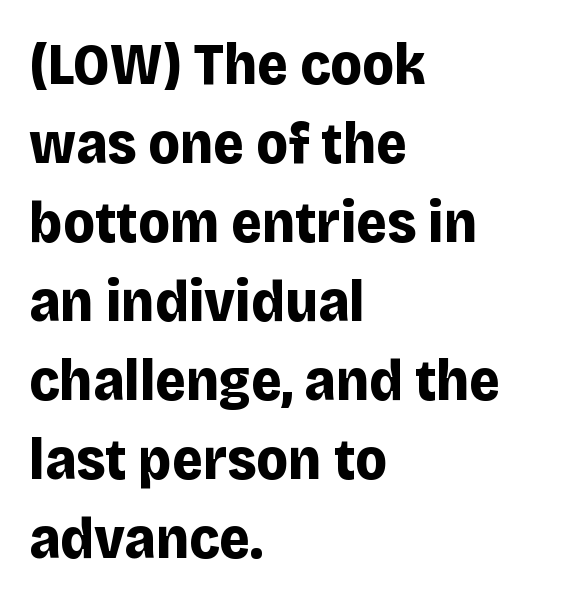
The image shows 59 px bold sans-serif type, upright; set left-aligned, normal line spacing (1.34x), normal letter spacing, not underlined; low stroke contrast and a large x-height.
